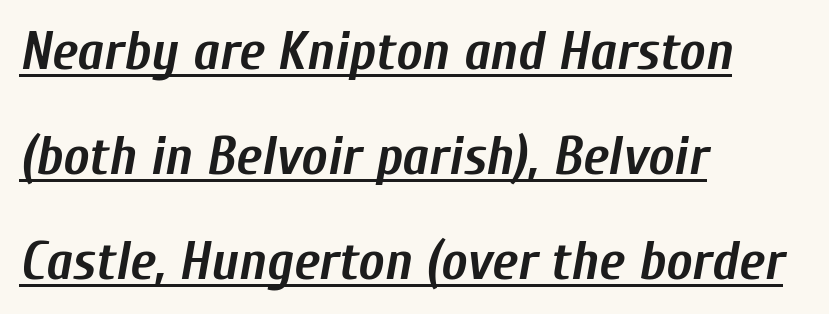
Q: Is the text bold? A: Yes.
Q: Is the text italic (slanted)? A: Yes, it leans right by about 10 degrees.
Q: Is the text underlined? A: Yes.
Q: How is the paragraph aligned? A: Left-aligned.
Q: Is the spacing between letters normal or unusually wide? A: Normal.
Q: Is the spacing between lines tight, normal or loose? A: Loose.
Q: Width (condensed, normal, or wide)? A: Condensed.
Q: Stroke contrast? A: Low.
Q: x-height? A: Medium.
Q: Monospaced? A: No.
